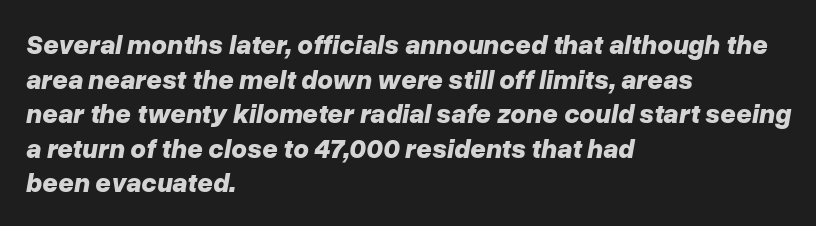
Q: Is the text bold? A: Yes.
Q: Is the text italic (slanted)? A: Yes, it leans right by about 10 degrees.
Q: Is the text underlined? A: No.
Q: How is the paragraph aligned? A: Left-aligned.
Q: Is the spacing between letters normal or unusually wide? A: Normal.
Q: Is the spacing between lines tight, normal or loose? A: Normal.
